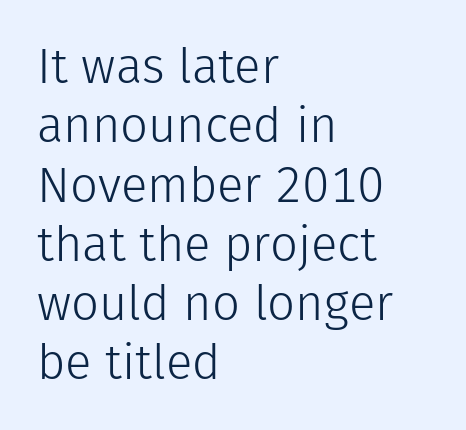
Ordinary non-slanted type is in use. Stroke terminals: plain, sans-serif. All the whitespace from short lines collects on the right. Spacing between characters is what you'd get straight out of the box.
